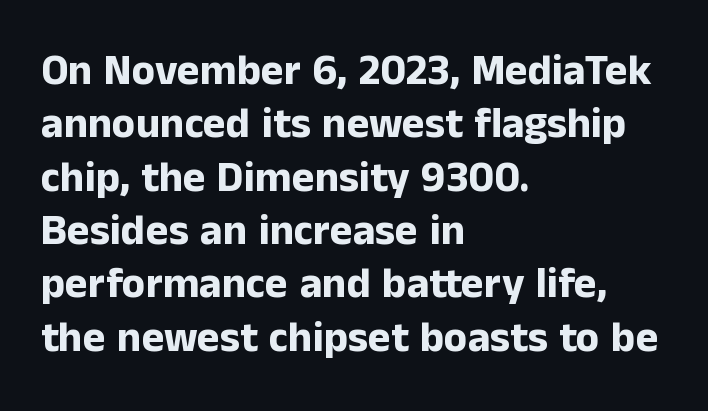
The characters display no serif detailing; their extremities are plain. No italicization has been applied; the sample stays upright. Heavy-handed strokes throughout: this text is bold. The face used here is proportionally spaced, like ordinary book or web type. Anything drawn beneath the words? Only blank space.
